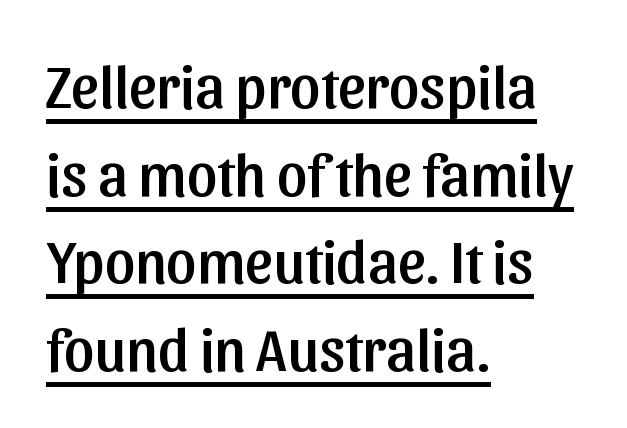
{"serif": "no", "italic": "no", "width": "normal", "stroke_contrast": "low", "x_height": "medium", "monospaced": "no", "underline": "yes", "align": "left", "line_spacing": "normal", "line_spacing_ratio": 1.46, "letter_spacing": "normal", "letter_spacing_em": 0.0, "glyph_px": 60}
